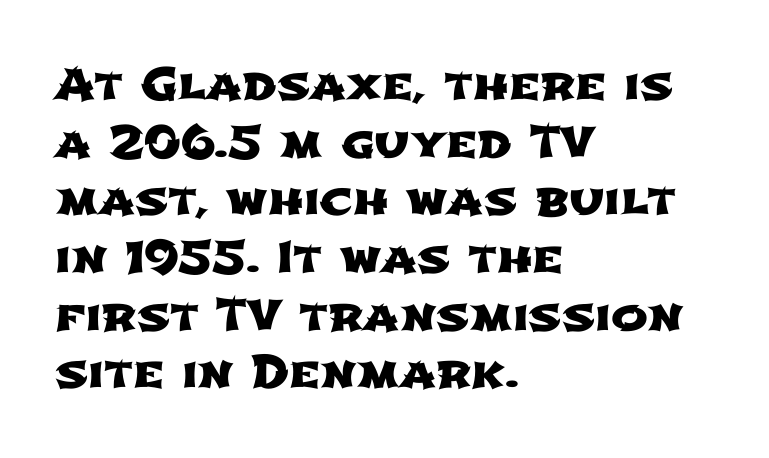
Q: Is the typeface a serif or a sans-serif typeface? A: Sans-serif.
Q: Is the text underlined? A: No.
Q: How is the paragraph aligned? A: Left-aligned.
Q: Is the spacing between letters normal or unusually wide? A: Normal.
Q: Is the spacing between lines tight, normal or loose? A: Normal.
Q: Width (condensed, normal, or wide)? A: Wide.
Q: Stroke contrast? A: Low.
Q: x-height? A: Medium.
Q: Monospaced? A: No.
